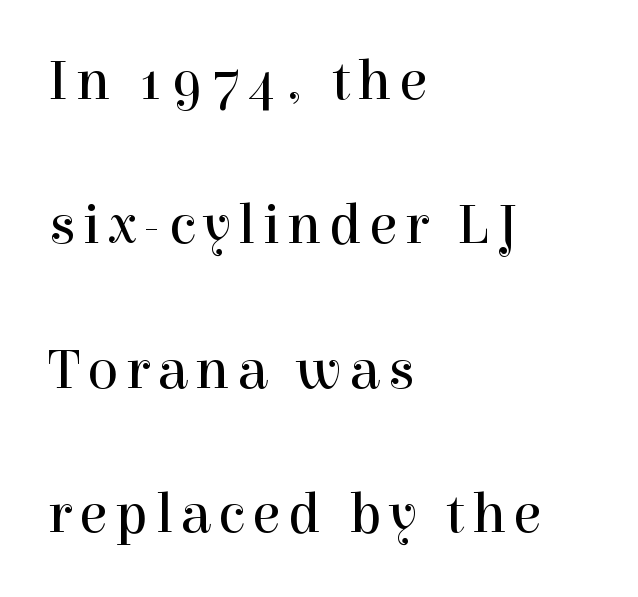
You could not count columns in this text — the font is proportionally spaced. A typesetter would call this leading open, well beyond the default. The font is comparable to plain body text, perhaps lighter. One-word summary of the alignment: left. Stroke terminals: seriffed.
